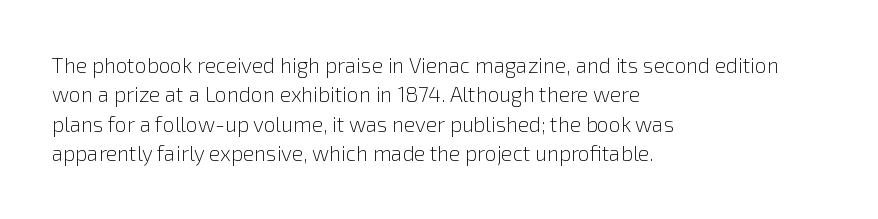
The image shows 21 px text type, upright; set left-aligned, normal line spacing (1.4x), normal letter spacing, not underlined.
